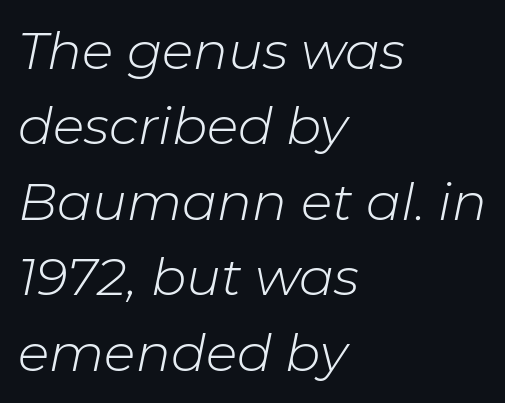
The image shows 52 px light type, italic (leaning right); set left-aligned, normal line spacing (1.45x), normal letter spacing, not underlined; low stroke contrast and a medium x-height.
